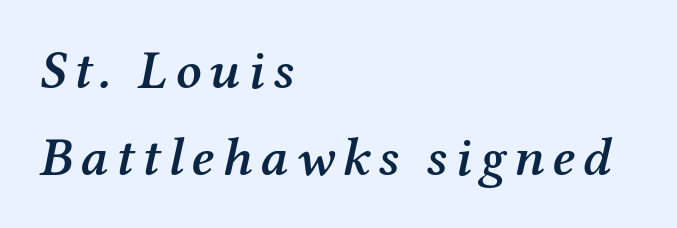
Q: Is the text bold? A: Semi-bold.
Q: Is the text italic (slanted)? A: Yes, it leans right by about 12 degrees.
Q: Is the typeface a serif or a sans-serif typeface? A: Serif.
Q: Is the text underlined? A: No.
Q: How is the paragraph aligned? A: Left-aligned.
Q: Is the spacing between lines tight, normal or loose? A: Normal.
Q: Width (condensed, normal, or wide)? A: Normal.
Q: Stroke contrast? A: Medium.
Q: x-height? A: Medium.
Q: Monospaced? A: No.
